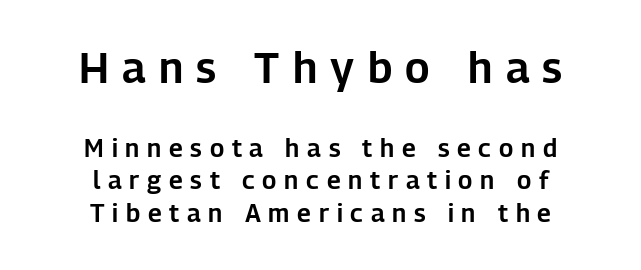
{"serif": "no", "italic": "no", "width": "normal", "stroke_contrast": "low", "x_height": "medium", "monospaced": "no", "underline": "no", "align": "center", "line_spacing": "normal", "line_spacing_ratio": 1.31, "letter_spacing": "wide", "letter_spacing_em": 0.31, "larger_block": "first", "size_ratio": 1.72, "glyph_px": 43}
